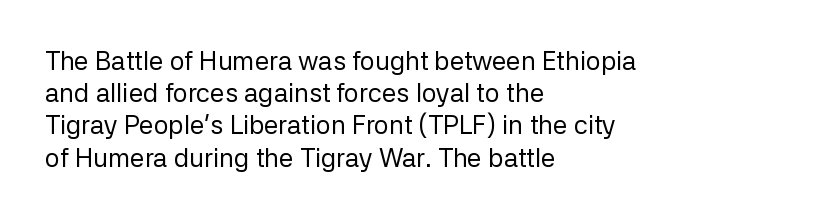
Q: Is the text bold? A: No.
Q: Is the text italic (slanted)? A: No, it is upright.
Q: Is the text underlined? A: No.
Q: How is the paragraph aligned? A: Left-aligned.
Q: Is the spacing between letters normal or unusually wide? A: Normal.
